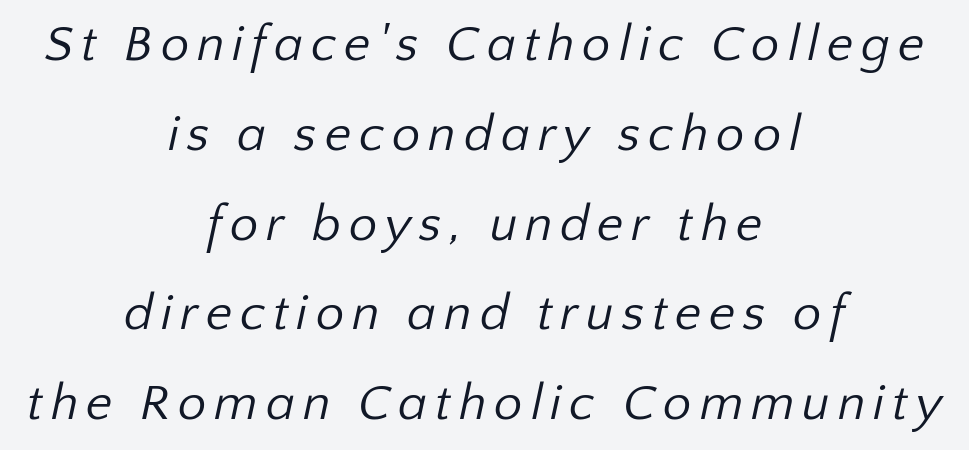
These lines are centered, leaving both edges ragged. Type style note: lacks serifs. The weight would be labelled regular, book, light, or lighter still. Here the designer chose a conventional face with non-uniform glyph widths. Descenders are the only things crossing below the line.
